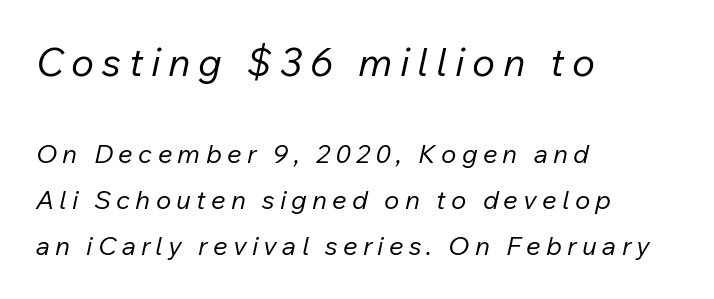
{"italic": "yes", "lean": "right", "slant_degrees": 12, "bold": "no", "weight": "regular", "width": "normal", "stroke_contrast": "low", "x_height": "medium", "monospaced": "no", "underline": "no", "align": "left", "line_spacing_ratio": 1.77, "letter_spacing": "wide", "letter_spacing_em": 0.2, "larger_block": "first", "size_ratio": 1.5, "glyph_px": 39}
